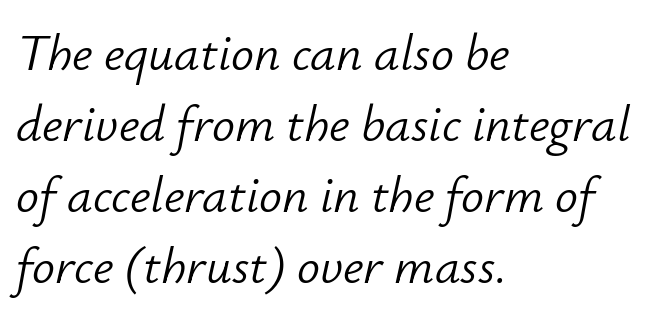
{"italic": "yes", "lean": "right", "slant_degrees": 12, "bold": "no", "weight": "light", "width": "normal", "stroke_contrast": "low", "x_height": "small", "monospaced": "no", "underline": "no", "align": "left", "line_spacing": "normal", "line_spacing_ratio": 1.39, "letter_spacing": "normal", "letter_spacing_em": 0.0, "glyph_px": 51}
